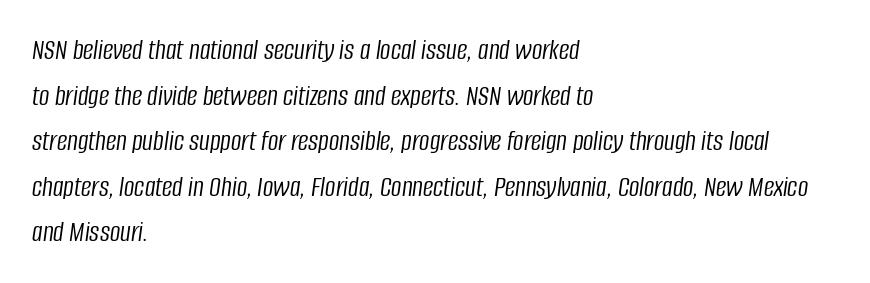
The image shows 29 px light, condensed type, italic (leaning right); set left-aligned, normal line spacing (1.57x), normal letter spacing, not underlined; low stroke contrast and a large x-height.
